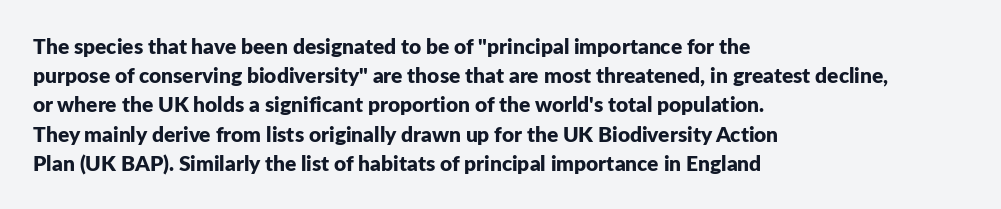
When letters stand straight like this, we call the style roman or upright. Line starts are locked; line ends wander. Quick note: underline off. Words appear dense and cohesive because spacing is normal. A normal amount of white space separates one row of letters from the next.
